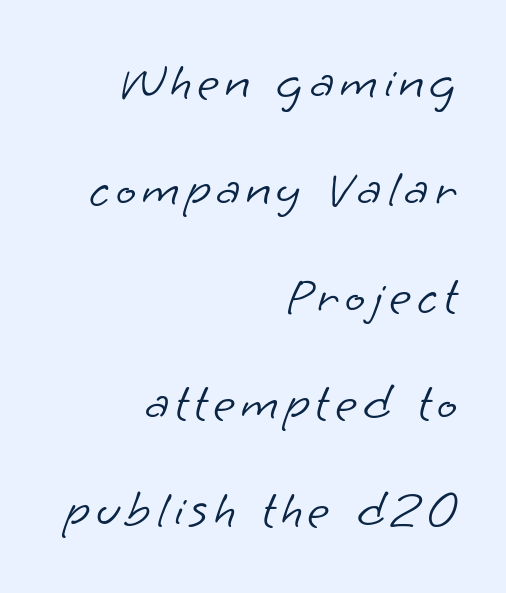
Q: Is the text bold? A: No.
Q: Is the typeface a serif or a sans-serif typeface? A: Sans-serif.
Q: Is the text underlined? A: No.
Q: How is the paragraph aligned? A: Right-aligned.
Q: Is the spacing between lines tight, normal or loose? A: Loose.
Q: Width (condensed, normal, or wide)? A: Normal.
Q: Stroke contrast? A: Low.
Q: x-height? A: Small.
Q: Monospaced? A: No.
